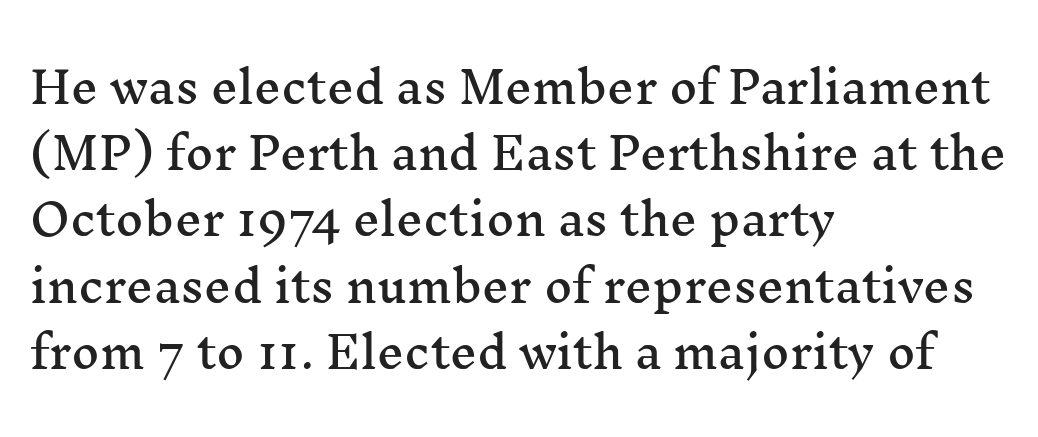
Q: Is the text italic (slanted)? A: No, it is upright.
Q: Is the typeface a serif or a sans-serif typeface? A: Serif.
Q: Is the text underlined? A: No.
Q: How is the paragraph aligned? A: Left-aligned.
Q: Is the spacing between letters normal or unusually wide? A: Normal.
Q: Is the spacing between lines tight, normal or loose? A: Normal.
Q: Width (condensed, normal, or wide)? A: Wide.
Q: Stroke contrast? A: Medium.
Q: x-height? A: Medium.
Q: Monospaced? A: No.
